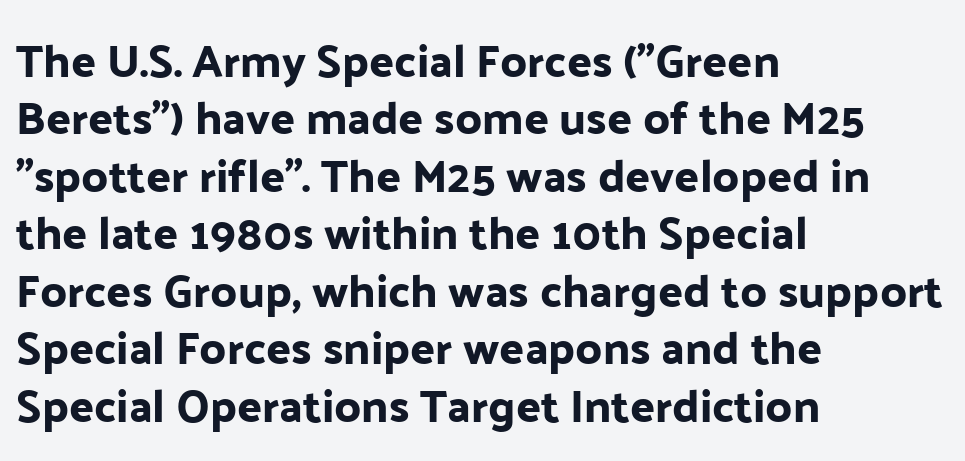
Baseline-to-baseline distance is the conventional proportion of letter height. The ragged edge is on the right, which tells us the setting is flush left. The foot of each line stays bare and open. Each letter's strokes conclude bluntly, with no projecting serifs. The passage shown has conventional tracking throughout.
